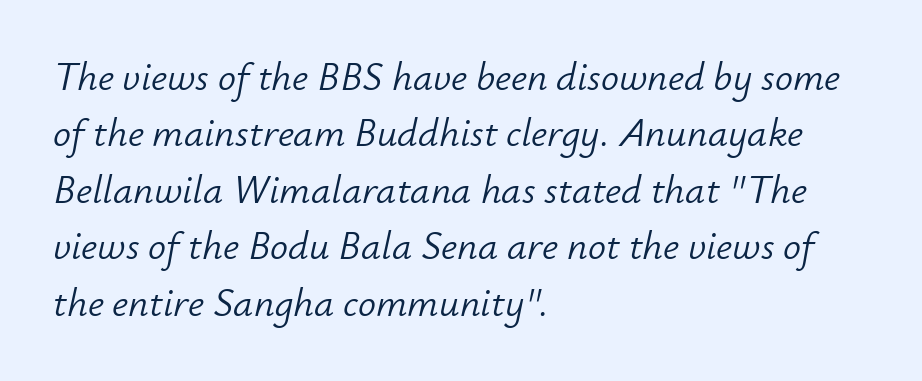
{"italic": "yes", "lean": "right", "slant_degrees": 12, "bold": "no", "weight": "light", "width": "normal", "stroke_contrast": "low", "x_height": "small", "monospaced": "no", "underline": "no", "align": "left", "line_spacing": "normal", "line_spacing_ratio": 1.41, "letter_spacing": "normal", "letter_spacing_em": 0.0, "glyph_px": 40}
